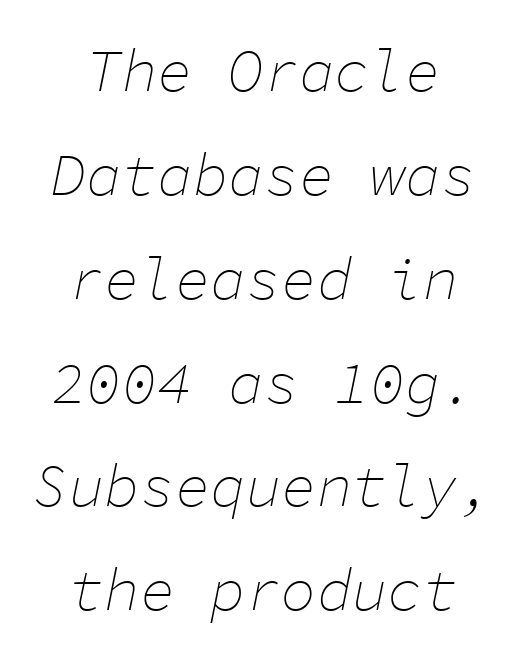
{"italic": "yes", "lean": "right", "slant_degrees": 11, "bold": "no", "weight": "thin", "width": "normal", "stroke_contrast": "low", "x_height": "medium", "monospaced": "yes", "underline": "no", "align": "center", "line_spacing_ratio": 1.76, "letter_spacing": "normal", "letter_spacing_em": 0.0, "glyph_px": 59}
